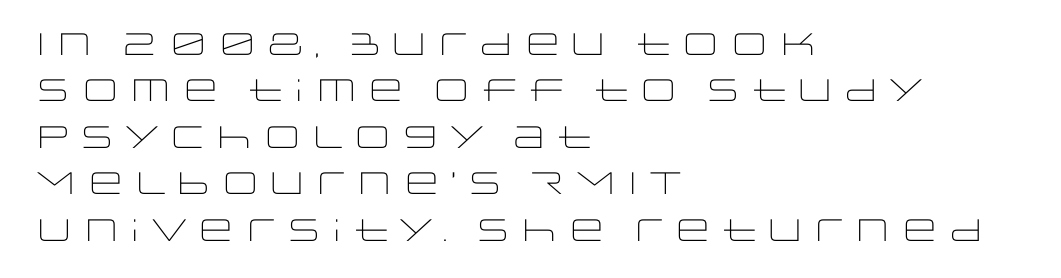
The image shows 31 px light, wide sans-serif type, upright; set left-aligned, normal line spacing (1.5x), normal letter spacing, not underlined; low stroke contrast and a large x-height.
